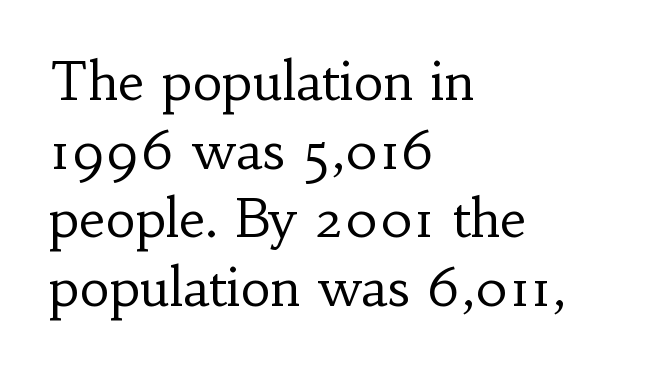
The image shows 52 px regular-weight serif type, upright; set left-aligned, normal line spacing (1.32x), normal letter spacing, not underlined; low stroke contrast and a small x-height.
